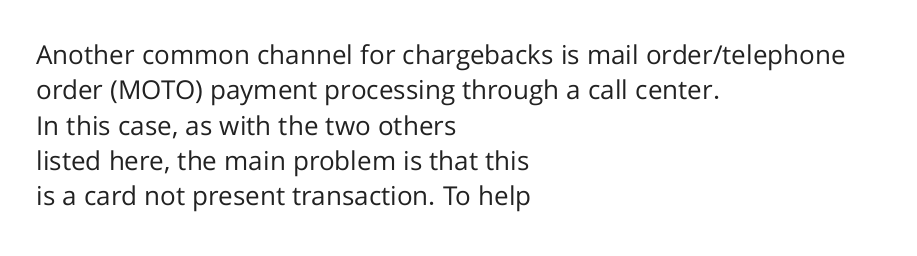
The image shows 26 px text type, upright; set left-aligned, normal line spacing (1.36x), normal letter spacing, not underlined.
